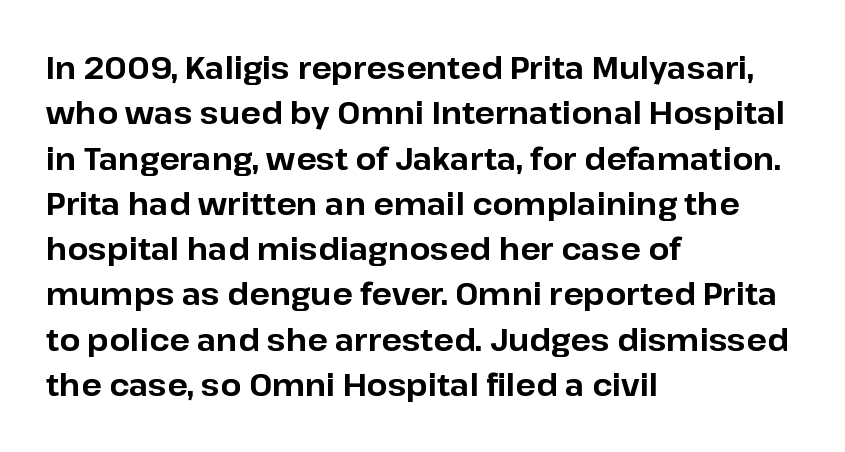
{"serif": "no", "italic": "no", "bold": "yes", "weight": "bold", "width": "normal", "stroke_contrast": "low", "x_height": "medium", "monospaced": "no", "underline": "no", "align": "left", "line_spacing": "normal", "line_spacing_ratio": 1.51, "letter_spacing": "normal", "letter_spacing_em": 0.0, "glyph_px": 30}
